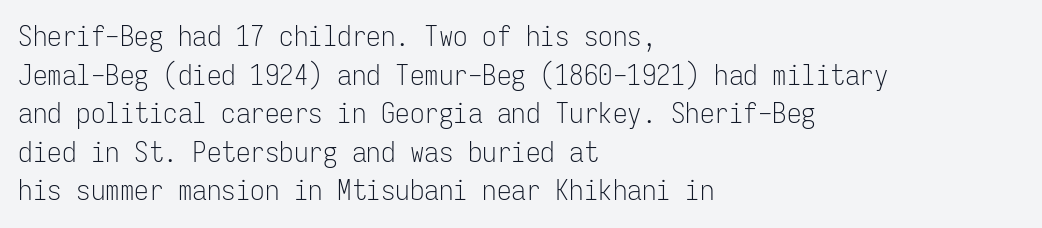
The image shows 29 px light, condensed sans-serif type, upright, monospaced; set left-aligned, normal line spacing (1.33x), normal letter spacing, not underlined; low stroke contrast and a medium x-height.
